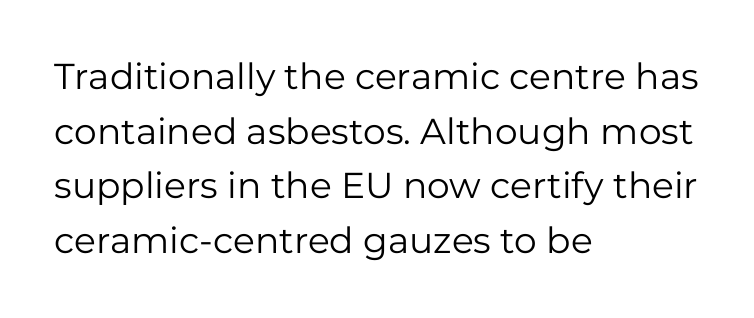
These lines were composed using upright roman letters. The lines are quadded left. Letterform terminals end flat and unadorned throughout the passage. The face used here is proportionally spaced, like ordinary book or web type. Each row of text sits above clean, open space. Heft: none added — not bold.
